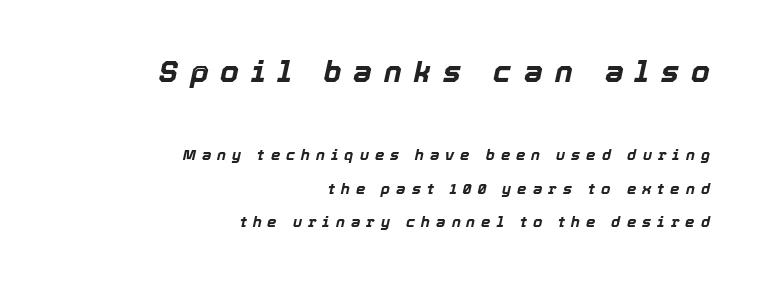
{"italic": "yes", "lean": "right", "slant_degrees": 12, "bold": "yes", "weight": "bold", "width": "normal", "x_height": "medium", "monospaced": "no", "underline": "no", "align": "right", "line_spacing": "loose", "line_spacing_ratio": 2.24, "letter_spacing": "wide", "letter_spacing_em": 0.4, "larger_block": "first", "size_ratio": 2.0, "glyph_px": 30}
